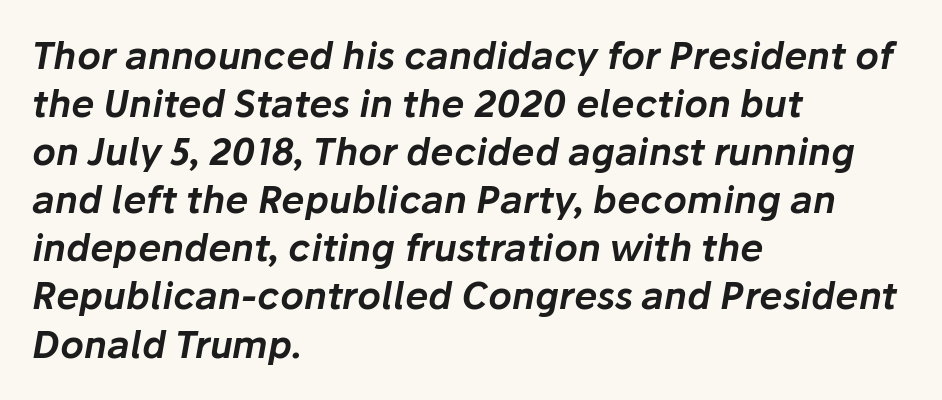
The image shows 37 px text type, italic (leaning right); set left-aligned, normal line spacing (1.3x), normal letter spacing, not underlined; low stroke contrast and a medium x-height.
